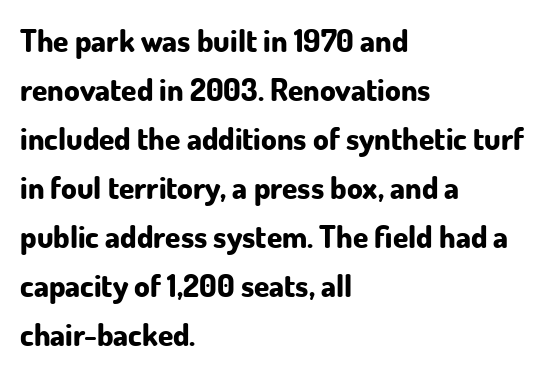
{"serif": "no", "italic": "no", "bold": "yes", "weight": "bold", "width": "normal", "stroke_contrast": "low", "x_height": "small", "monospaced": "no", "underline": "no", "align": "left", "line_spacing": "normal", "line_spacing_ratio": 1.58, "letter_spacing": "normal", "letter_spacing_em": 0.0, "glyph_px": 31}
